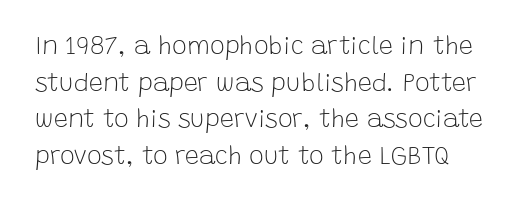
Q: Is the text bold? A: No.
Q: Is the text italic (slanted)? A: No, it is upright.
Q: Is the text underlined? A: No.
Q: Is the spacing between letters normal or unusually wide? A: Normal.
Q: Is the spacing between lines tight, normal or loose? A: Normal.
